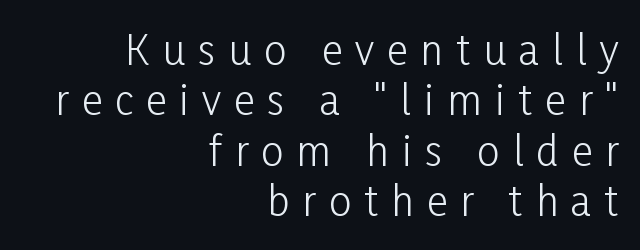
Q: Is the text bold? A: No.
Q: Is the text italic (slanted)? A: No, it is upright.
Q: Is the typeface a serif or a sans-serif typeface? A: Sans-serif.
Q: Is the text underlined? A: No.
Q: How is the paragraph aligned? A: Right-aligned.
Q: Is the spacing between letters normal or unusually wide? A: Unusually wide.
Q: Is the spacing between lines tight, normal or loose? A: Normal.
Q: Width (condensed, normal, or wide)? A: Condensed.
Q: Stroke contrast? A: Low.
Q: x-height? A: Medium.
Q: Monospaced? A: No.
